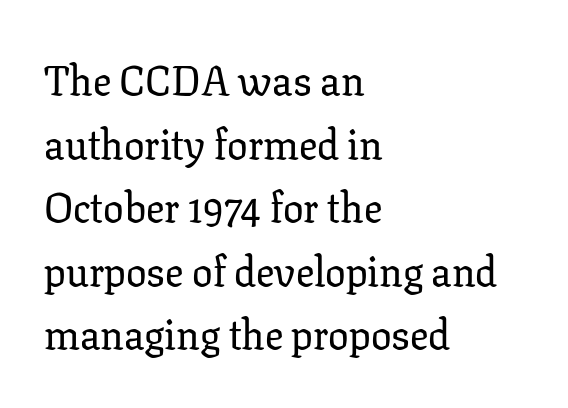
Q: Is the text italic (slanted)? A: No, it is upright.
Q: Is the typeface a serif or a sans-serif typeface? A: Serif.
Q: Is the text underlined? A: No.
Q: How is the paragraph aligned? A: Left-aligned.
Q: Is the spacing between letters normal or unusually wide? A: Normal.
Q: Is the spacing between lines tight, normal or loose? A: Normal.
Q: Width (condensed, normal, or wide)? A: Normal.
Q: Stroke contrast? A: Low.
Q: x-height? A: Medium.
Q: Monospaced? A: No.
